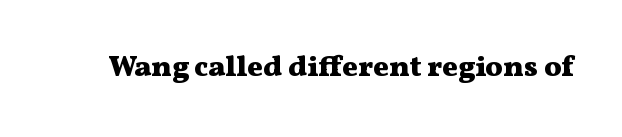
The image shows 29 px heavy, wide serif type, upright; set normal letter spacing, not underlined; medium stroke contrast and a medium x-height.
